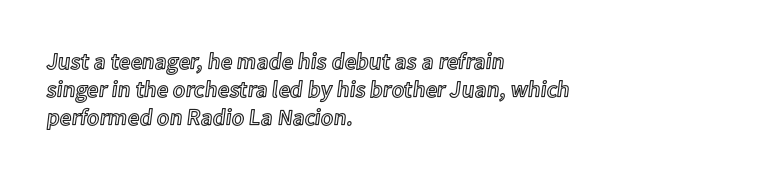
Look at the tracking — it's just the regular setting, nothing added. Caption: multi-line text, flush left, ragged right. A clean baseline with only descenders dipping below it.
